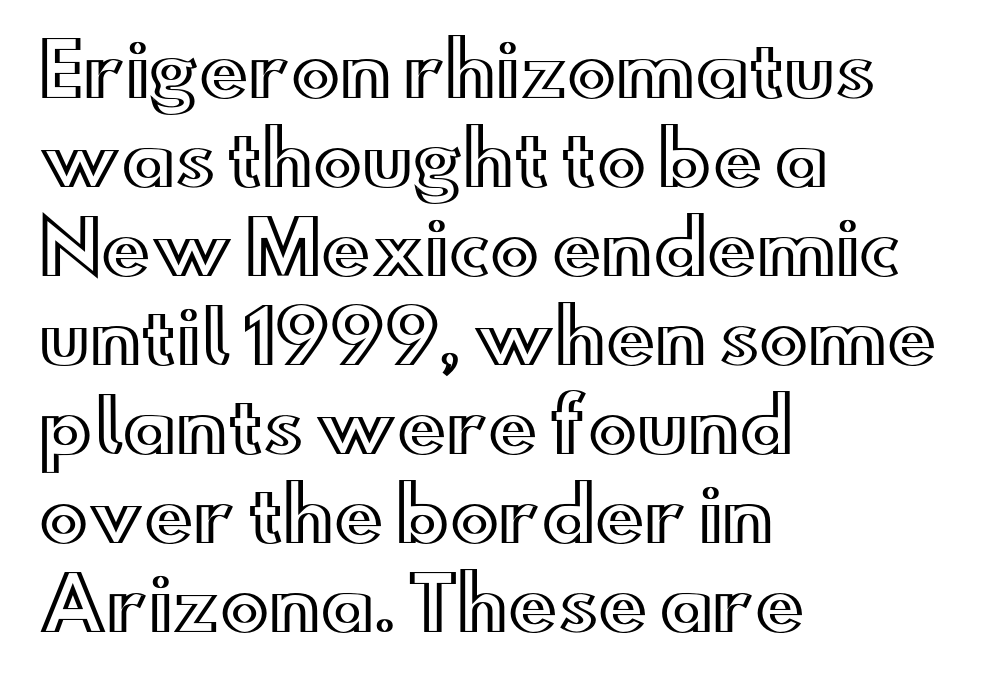
Q: Is the text italic (slanted)? A: No, it is upright.
Q: Is the text underlined? A: No.
Q: How is the paragraph aligned? A: Left-aligned.
Q: Is the spacing between letters normal or unusually wide? A: Normal.
Q: Width (condensed, normal, or wide)? A: Wide.
Q: x-height? A: Small.
Q: Monospaced? A: No.
